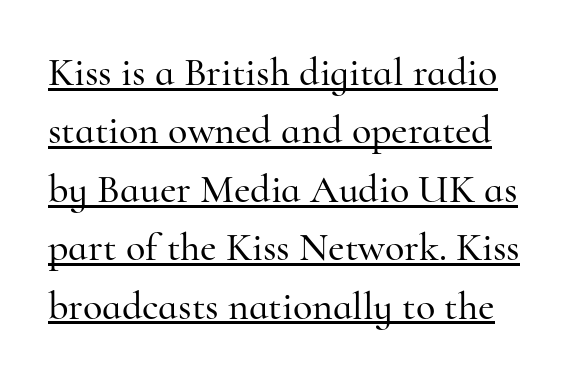
The image shows 40 px serif type, upright; set normal line spacing (1.46x), normal letter spacing, underlined; high stroke contrast and a small x-height.
